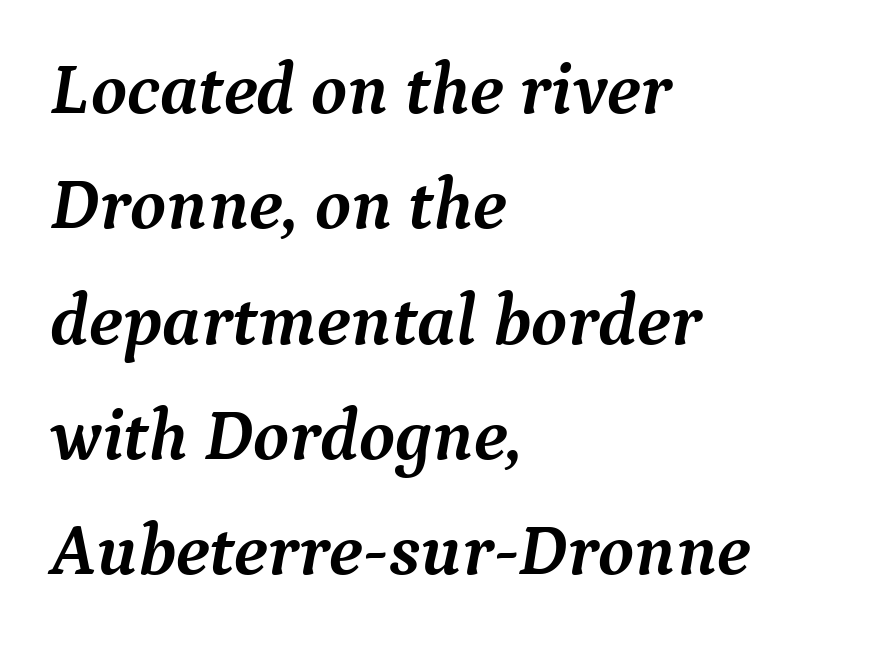
Q: Is the text bold? A: Yes.
Q: Is the text italic (slanted)? A: Yes, it leans right by about 9 degrees.
Q: Is the typeface a serif or a sans-serif typeface? A: Serif.
Q: Is the text underlined? A: No.
Q: How is the paragraph aligned? A: Left-aligned.
Q: Is the spacing between letters normal or unusually wide? A: Normal.
Q: Is the spacing between lines tight, normal or loose? A: Normal.
Q: Width (condensed, normal, or wide)? A: Normal.
Q: Stroke contrast? A: Medium.
Q: x-height? A: Medium.
Q: Monospaced? A: No.
